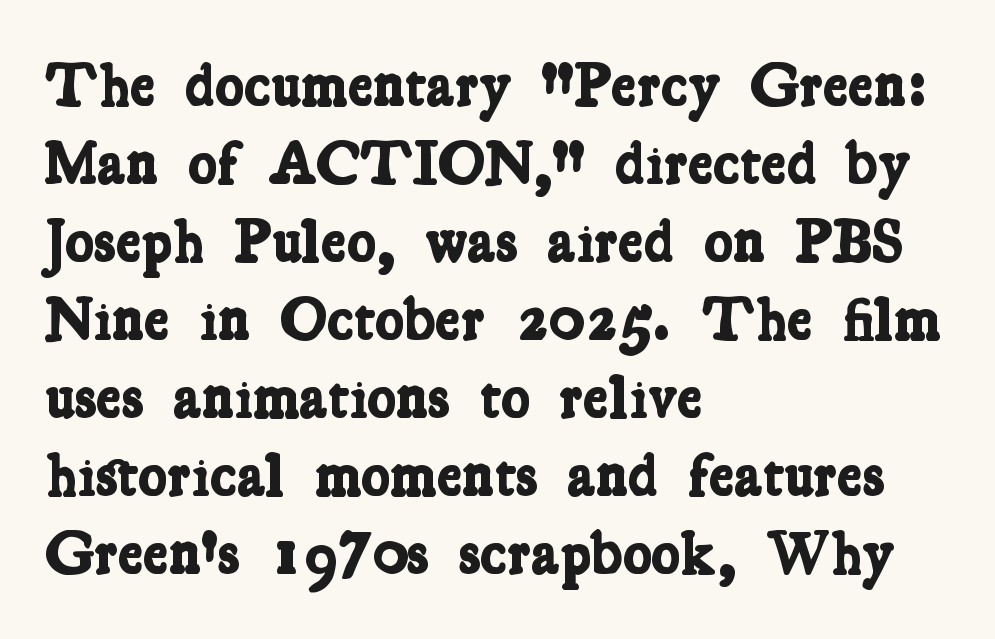
Q: Is the text bold? A: Yes.
Q: Is the typeface a serif or a sans-serif typeface? A: Serif.
Q: Is the text underlined? A: No.
Q: How is the paragraph aligned? A: Left-aligned.
Q: Is the spacing between letters normal or unusually wide? A: Normal.
Q: Is the spacing between lines tight, normal or loose? A: Normal.
Q: Width (condensed, normal, or wide)? A: Condensed.
Q: Stroke contrast? A: Low.
Q: x-height? A: Medium.
Q: Monospaced? A: No.
